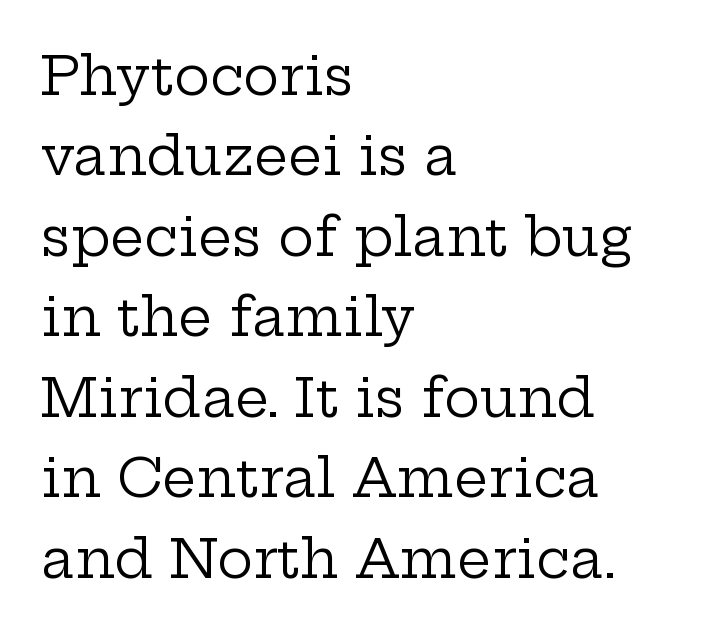
Lines of text with bare space underneath. Typographically, this falls in the serif category. Vertical spacing — default. Characters remain perfectly vertical along every line. Each letter keeps its own natural width here, so spacing adapts to shape.
